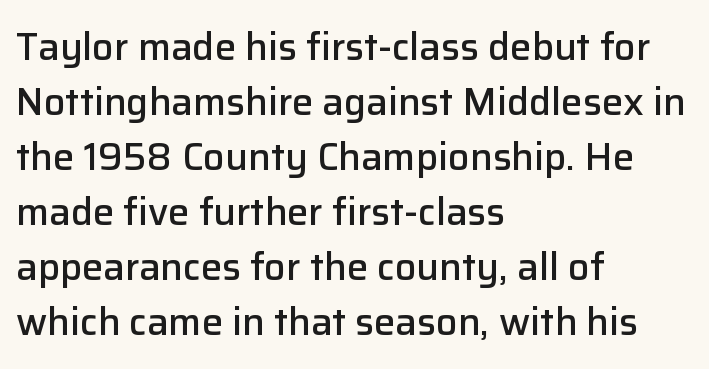
The image shows 38 px semibold sans-serif type, upright; set left-aligned, normal line spacing (1.45x), normal letter spacing, not underlined; low stroke contrast and a medium x-height.
